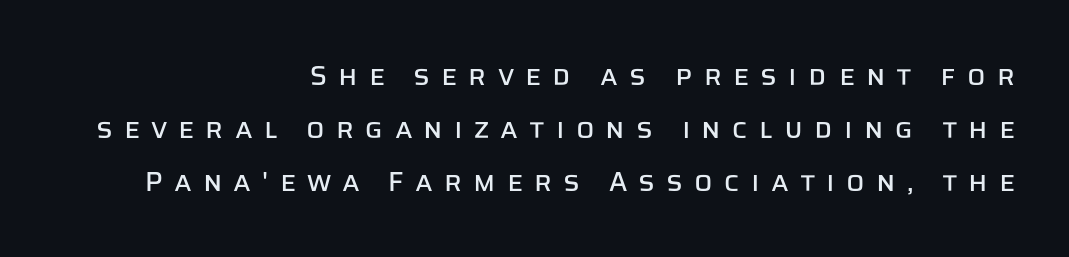
{"italic": "no", "underline": "no", "align": "right", "line_spacing": "loose", "line_spacing_ratio": 1.96, "letter_spacing": "wide", "letter_spacing_em": 0.41, "glyph_px": 27}
